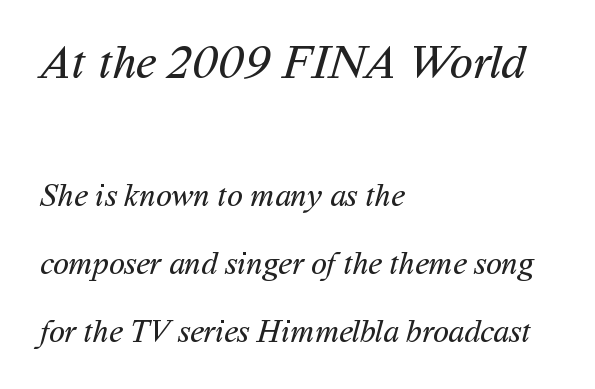
{"serif": "no", "bold": "no", "weight": "regular", "width": "normal", "stroke_contrast": "medium", "x_height": "medium", "monospaced": "no", "underline": "no", "align": "left", "line_spacing": "loose", "line_spacing_ratio": 2.12, "letter_spacing": "normal", "letter_spacing_em": 0.0, "larger_block": "first", "size_ratio": 1.5, "glyph_px": 48}
